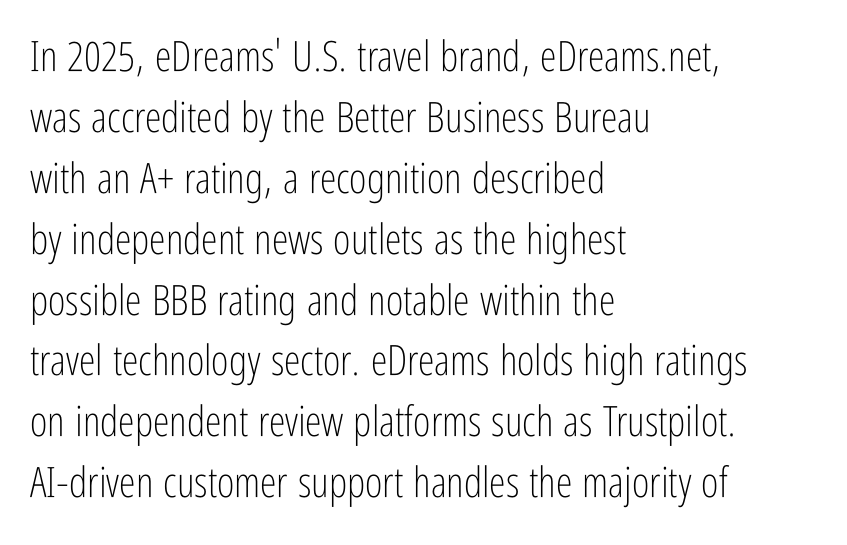
{"serif": "no", "italic": "no", "bold": "no", "weight": "light", "width": "condensed", "stroke_contrast": "low", "x_height": "medium", "monospaced": "no", "underline": "no", "align": "left", "line_spacing": "normal", "line_spacing_ratio": 1.45, "letter_spacing": "normal", "letter_spacing_em": 0.0, "glyph_px": 42}
